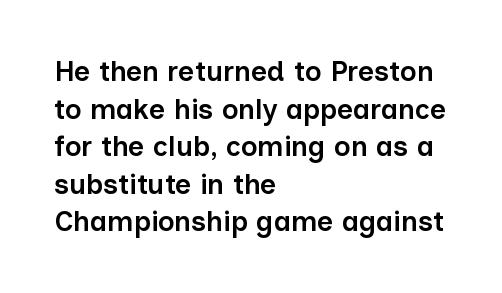
The face used here is proportionally spaced, like ordinary book or web type. Posture: straight, roman, zero tilt. Moderately thickened strokes mark this as semibold type. Regarding serifs, this sample does without them.
